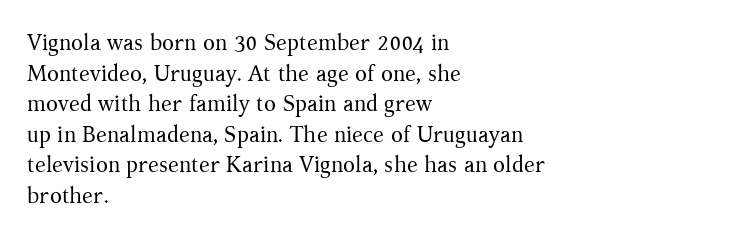
Here the glyphs are tracked normally, forming tight word shapes. This sample keeps an unexceptional amount of space between lines. Every character sits straight up, as roman type does. Each stroke keeps to a modest, everyday thickness or less. This rendering uses left alignment, leaving the right contour irregular. Descenders are the only things crossing below the line.
